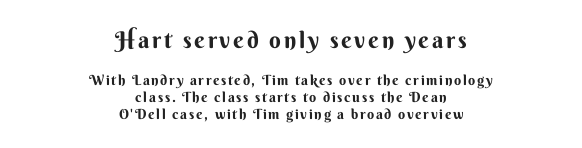
The image shows 23 px bold type, upright; set centered, line spacing 1.2x, not underlined; the first (top) block is 1.64x larger.
